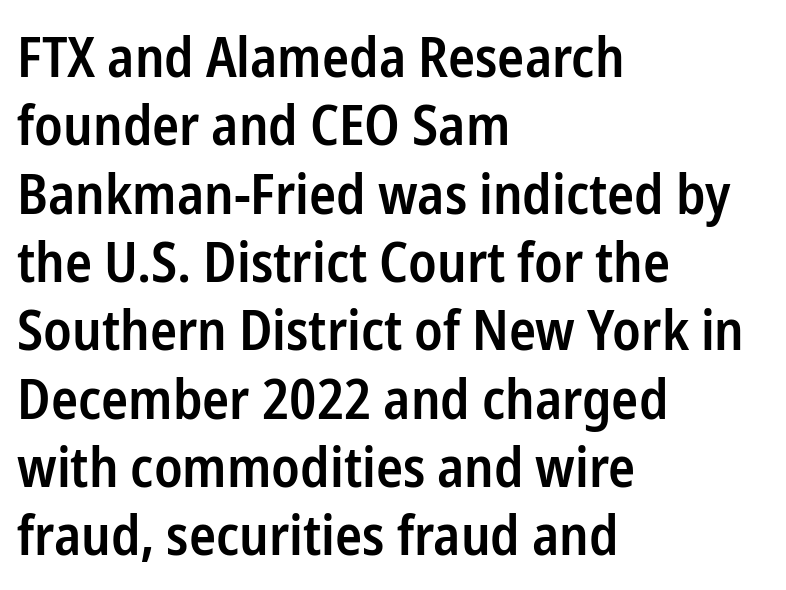
{"serif": "no", "italic": "no", "bold": "semi", "weight": "semibold", "width": "condensed", "stroke_contrast": "low", "x_height": "medium", "monospaced": "no", "underline": "no", "align": "left", "line_spacing_ratio": 1.22, "letter_spacing": "normal", "letter_spacing_em": 0.0, "glyph_px": 56}
